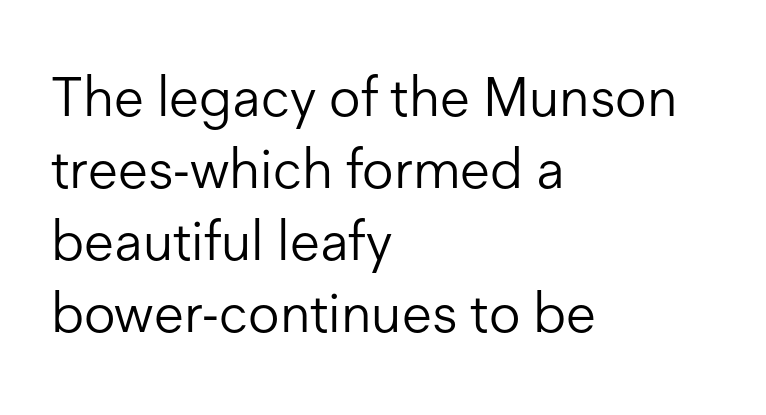
Q: Is the text bold? A: No.
Q: Is the text italic (slanted)? A: No, it is upright.
Q: Is the typeface a serif or a sans-serif typeface? A: Sans-serif.
Q: Is the text underlined? A: No.
Q: How is the paragraph aligned? A: Left-aligned.
Q: Is the spacing between letters normal or unusually wide? A: Normal.
Q: Is the spacing between lines tight, normal or loose? A: Normal.
Q: Width (condensed, normal, or wide)? A: Normal.
Q: Stroke contrast? A: Low.
Q: x-height? A: Medium.
Q: Monospaced? A: No.
